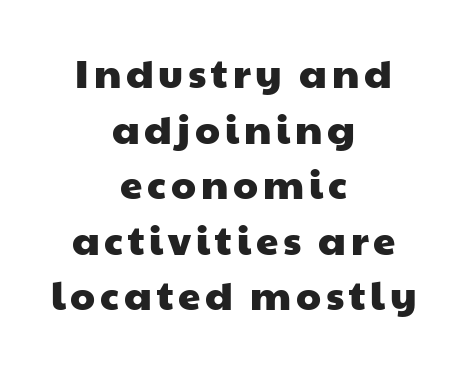
Q: Is the typeface a serif or a sans-serif typeface? A: Sans-serif.
Q: Is the text underlined? A: No.
Q: How is the paragraph aligned? A: Centered.
Q: Is the spacing between lines tight, normal or loose? A: Normal.
Q: Width (condensed, normal, or wide)? A: Wide.
Q: Stroke contrast? A: Low.
Q: x-height? A: Medium.
Q: Monospaced? A: No.
